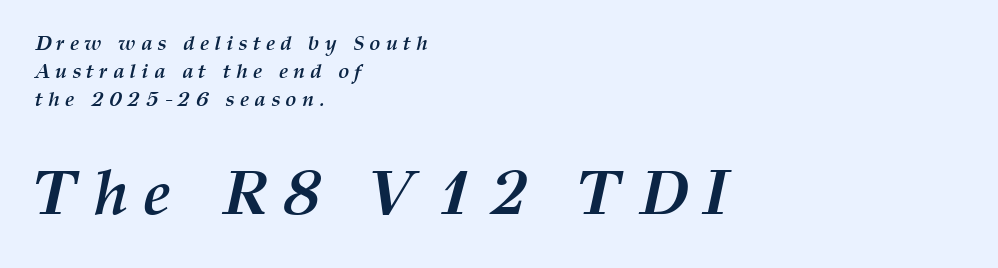
Q: Is the text bold? A: Yes.
Q: Is the text italic (slanted)? A: Yes, it leans right by about 12 degrees.
Q: Is the text underlined? A: No.
Q: How is the paragraph aligned? A: Left-aligned.
Q: Is the spacing between letters normal or unusually wide? A: Unusually wide.
Q: Is the spacing between lines tight, normal or loose? A: Normal.
Q: Which block of text is set in a larger size, the first (top) or the second (bottom)? A: The second (bottom) one.
Q: Width (condensed, normal, or wide)? A: Normal.
Q: Stroke contrast? A: Medium.
Q: x-height? A: Medium.
Q: Monospaced? A: No.
